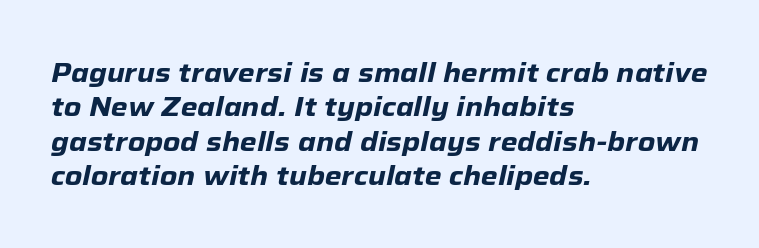
Alignment: flush left. The zone under the glyphs is completely vacant. Is the type slanted? Yes — the strokes lean at a clear angle. Horizontal bands of white between lines are of average thickness. Tracking value appears to be zero — textbook default spacing.
